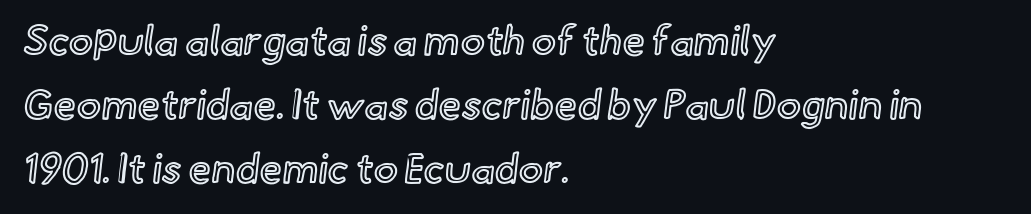
Q: Is the text italic (slanted)? A: Yes.
Q: Is the text underlined? A: No.
Q: How is the paragraph aligned? A: Left-aligned.
Q: Is the spacing between letters normal or unusually wide? A: Normal.
Q: Is the spacing between lines tight, normal or loose? A: Normal.
Q: Width (condensed, normal, or wide)? A: Normal.
Q: x-height? A: Small.
Q: Monospaced? A: No.
